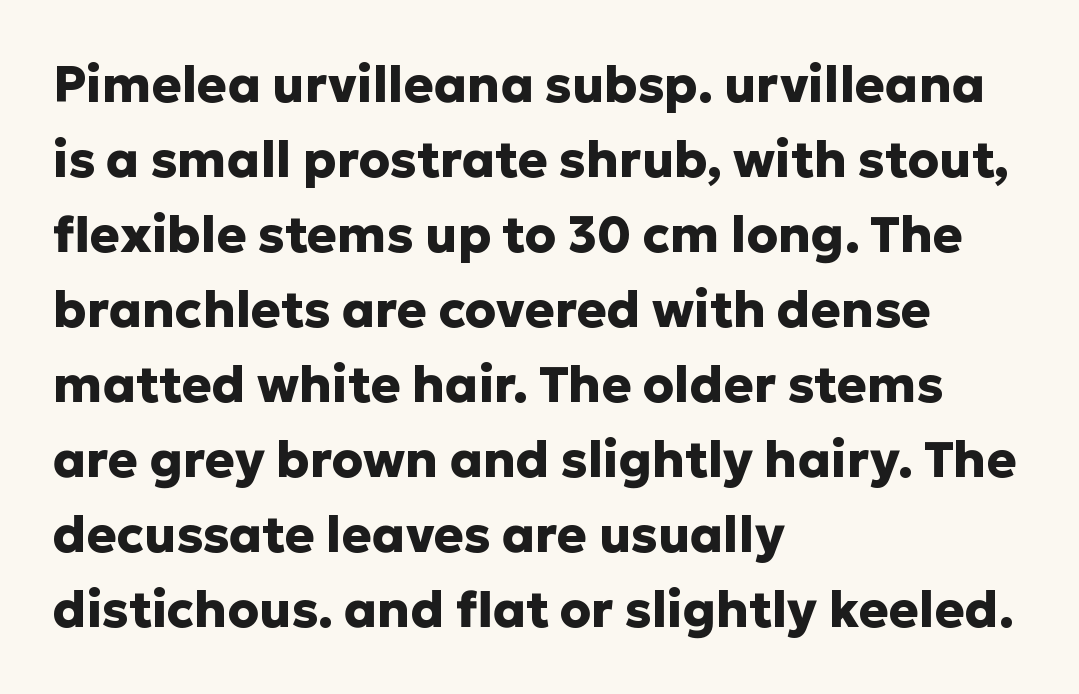
{"serif": "no", "italic": "no", "bold": "yes", "weight": "heavy", "width": "normal", "stroke_contrast": "low", "x_height": "medium", "monospaced": "no", "underline": "no", "align": "left", "line_spacing": "normal", "line_spacing_ratio": 1.5, "letter_spacing": "normal", "letter_spacing_em": 0.0, "glyph_px": 50}
